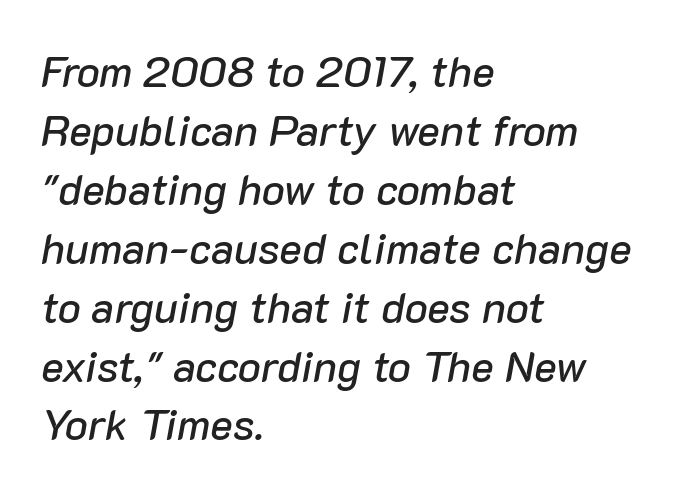
{"italic": "yes", "lean": "right", "slant_degrees": 10, "width": "normal", "stroke_contrast": "low", "x_height": "medium", "monospaced": "no", "underline": "no", "align": "left", "line_spacing": "normal", "line_spacing_ratio": 1.37, "letter_spacing": "normal", "letter_spacing_em": 0.0, "glyph_px": 43}
